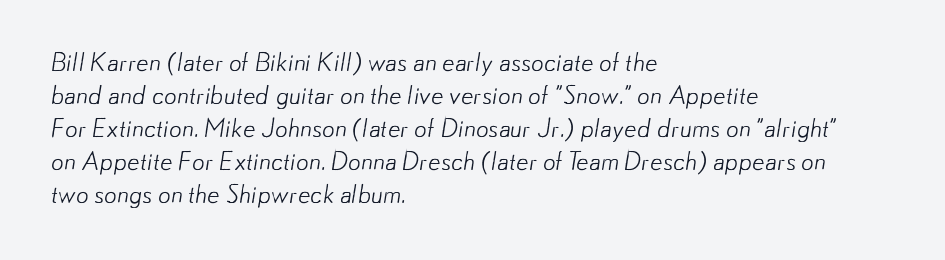
Q: Is the text bold? A: No.
Q: Is the text underlined? A: No.
Q: How is the paragraph aligned? A: Left-aligned.
Q: Is the spacing between letters normal or unusually wide? A: Normal.
Q: Is the spacing between lines tight, normal or loose? A: Normal.
